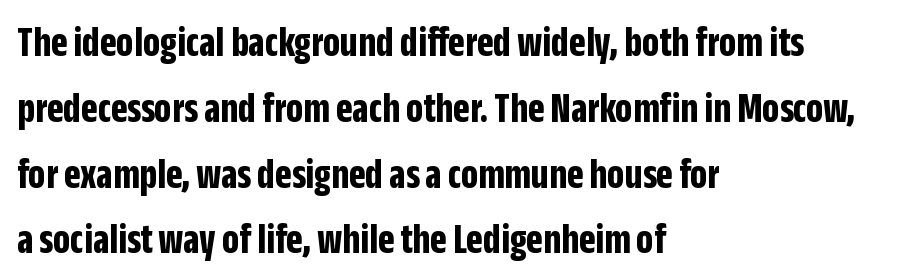
Type without underlining. What stands out about the letter spacing? Nothing — it is the standard amount. Chunky letters — that's bold for sure. Observe the absence of serifs on each vertical stroke in this sample.
